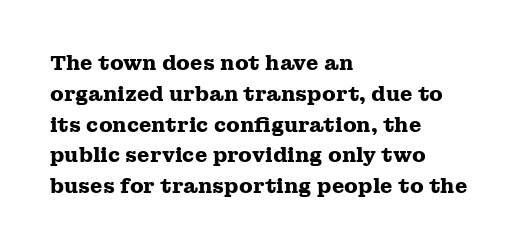
{"italic": "no", "bold": "yes", "underline": "no", "align": "left", "line_spacing": "normal", "line_spacing_ratio": 1.54, "letter_spacing": "normal", "letter_spacing_em": 0.0, "glyph_px": 20}
